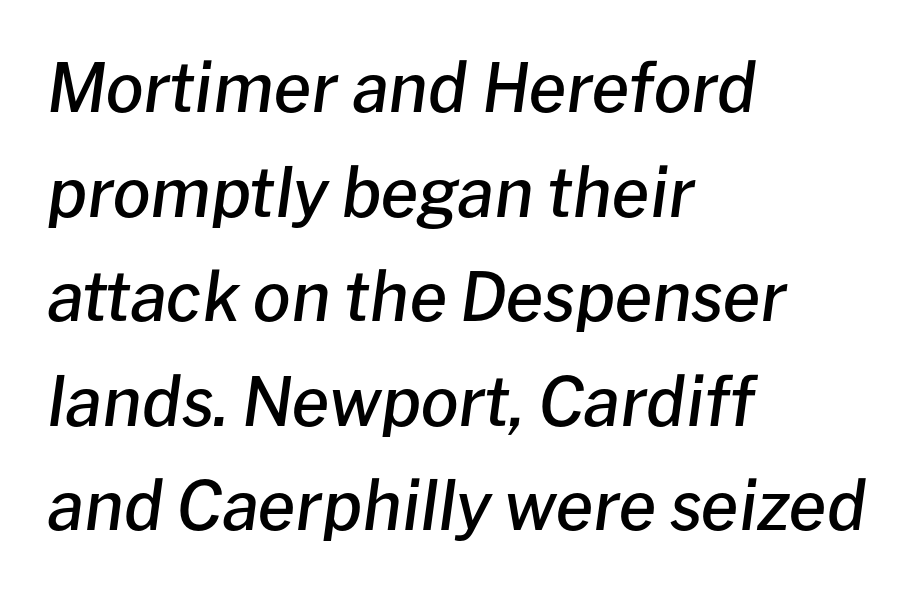
Reading down the block, your eye returns to a fixed left position each line. These lines were composed using italics. Evenly set lines give the paragraph a standard silhouette. Spacing between characters is what you'd get straight out of the box. Is this a fixed-width face? No — the glyphs have proportional, varying widths. Words float on clear page, feet unadorned.
